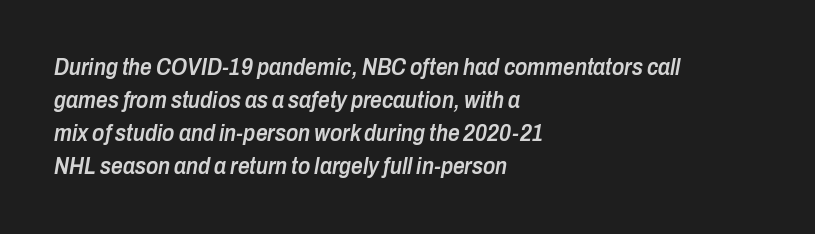
The image shows 23 px text type, italic (leaning right); set left-aligned, normal line spacing (1.44x), normal letter spacing, not underlined.
